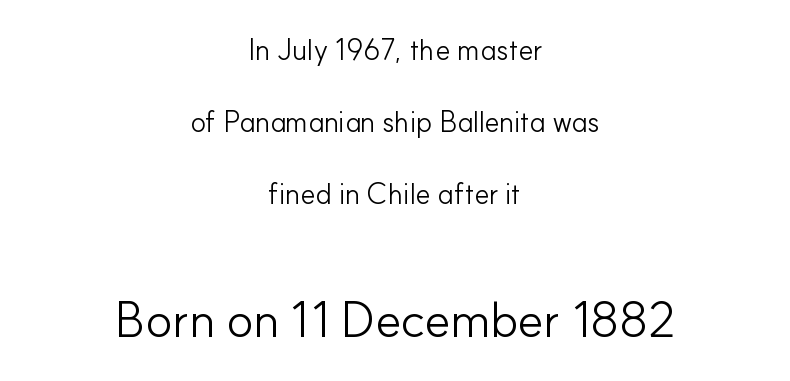
Q: Is the text bold? A: No.
Q: Is the text italic (slanted)? A: No, it is upright.
Q: Is the typeface a serif or a sans-serif typeface? A: Sans-serif.
Q: Is the text underlined? A: No.
Q: How is the paragraph aligned? A: Centered.
Q: Is the spacing between letters normal or unusually wide? A: Normal.
Q: Is the spacing between lines tight, normal or loose? A: Loose.
Q: Which block of text is set in a larger size, the first (top) or the second (bottom)? A: The second (bottom) one.
Q: Width (condensed, normal, or wide)? A: Normal.
Q: Stroke contrast? A: Low.
Q: x-height? A: Small.
Q: Monospaced? A: No.
